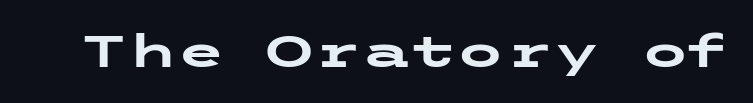
{"serif": "no", "italic": "no", "bold": "yes", "weight": "heavy", "width": "wide", "stroke_contrast": "low", "x_height": "medium", "underline": "no", "letter_spacing": "normal", "letter_spacing_em": 0.0, "glyph_px": 44}
